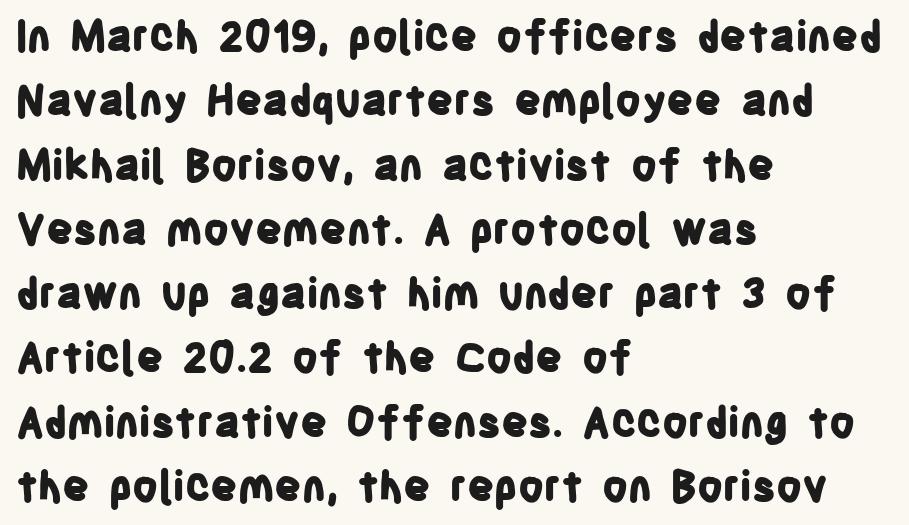
{"serif": "no", "italic": "no", "bold": "yes", "weight": "bold", "width": "condensed", "stroke_contrast": "low", "x_height": "large", "monospaced": "no", "underline": "no", "align": "left", "line_spacing": "normal", "line_spacing_ratio": 1.53, "letter_spacing": "normal", "letter_spacing_em": 0.0, "glyph_px": 42}
